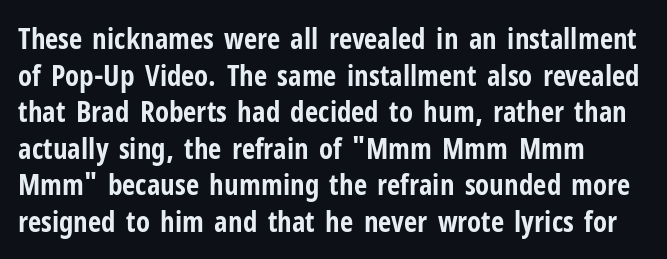
The image shows 29 px bold, condensed sans-serif type, upright; set left-aligned, normal line spacing (1.26x), normal letter spacing, not underlined; low stroke contrast and a medium x-height.
